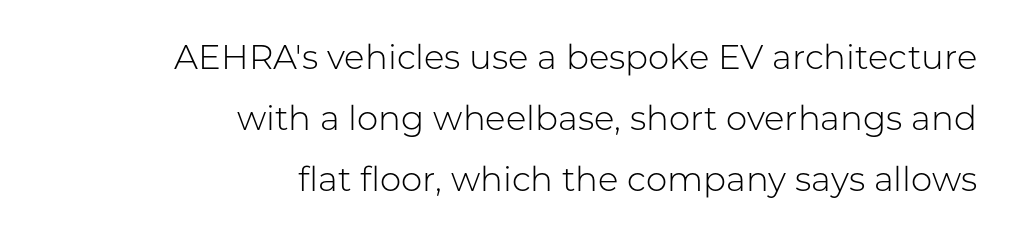
Q: Is the text bold? A: No.
Q: Is the text italic (slanted)? A: No, it is upright.
Q: Is the typeface a serif or a sans-serif typeface? A: Sans-serif.
Q: Is the text underlined? A: No.
Q: How is the paragraph aligned? A: Right-aligned.
Q: Is the spacing between letters normal or unusually wide? A: Normal.
Q: Width (condensed, normal, or wide)? A: Normal.
Q: Stroke contrast? A: Low.
Q: x-height? A: Medium.
Q: Monospaced? A: No.
